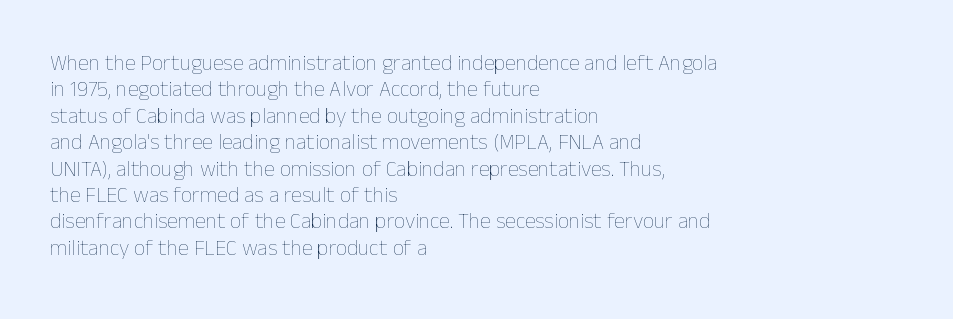
{"italic": "no", "bold": "no", "underline": "no", "align": "left", "line_spacing_ratio": 1.2, "letter_spacing": "normal", "letter_spacing_em": 0.0, "glyph_px": 22}
